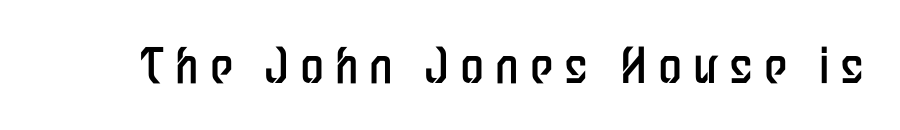
The image shows 48 px regular-weight, condensed sans-serif type, upright; set unusually wide letter spacing (+0.23 em), not underlined; low stroke contrast and a medium x-height.
